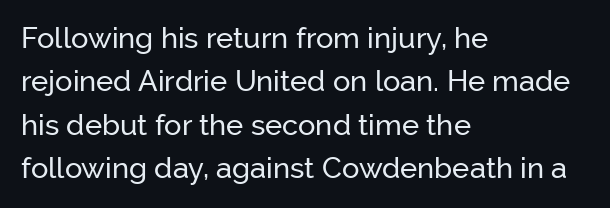
Q: Is the text italic (slanted)? A: No, it is upright.
Q: Is the typeface a serif or a sans-serif typeface? A: Sans-serif.
Q: Is the text underlined? A: No.
Q: How is the paragraph aligned? A: Left-aligned.
Q: Is the spacing between letters normal or unusually wide? A: Normal.
Q: Is the spacing between lines tight, normal or loose? A: Normal.
Q: Width (condensed, normal, or wide)? A: Normal.
Q: Stroke contrast? A: Low.
Q: x-height? A: Medium.
Q: Monospaced? A: No.
